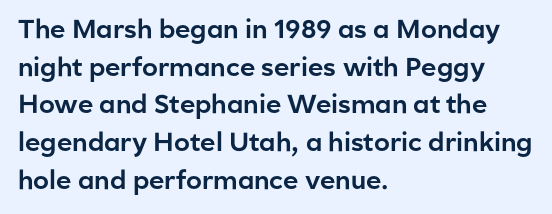
The image shows 26 px text type, upright; set left-aligned, normal line spacing (1.45x), normal letter spacing, not underlined.
